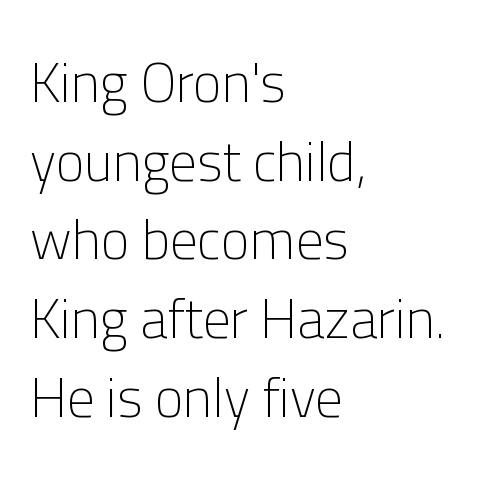
Q: Is the text bold? A: No.
Q: Is the text italic (slanted)? A: No, it is upright.
Q: Is the typeface a serif or a sans-serif typeface? A: Sans-serif.
Q: Is the text underlined? A: No.
Q: How is the paragraph aligned? A: Left-aligned.
Q: Is the spacing between letters normal or unusually wide? A: Normal.
Q: Is the spacing between lines tight, normal or loose? A: Normal.
Q: Width (condensed, normal, or wide)? A: Normal.
Q: Stroke contrast? A: Low.
Q: x-height? A: Medium.
Q: Monospaced? A: No.
